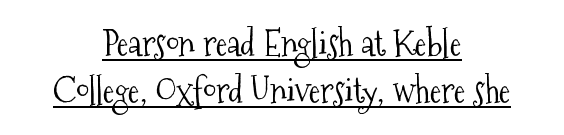
{"serif": "yes", "italic": "no", "bold": "no", "weight": "light", "width": "condensed", "stroke_contrast": "medium", "x_height": "medium", "monospaced": "no", "underline": "yes", "align": "center", "line_spacing": "normal", "line_spacing_ratio": 1.33, "letter_spacing": "normal", "letter_spacing_em": 0.0, "glyph_px": 35}
